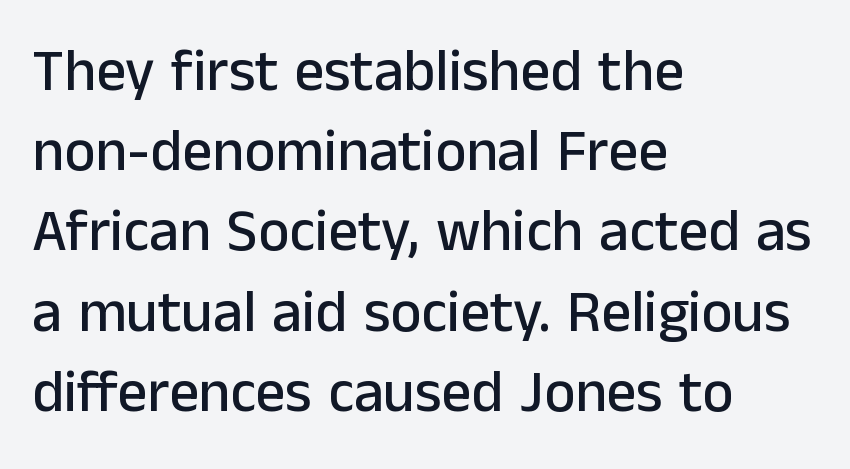
The letters stand upright; this is a roman face. Just letters on the line, the space beneath them empty. Evenly set lines give the paragraph a standard silhouette. Is the block centered? No — it sits flush against the left margin. Does the type have serifs? No, each stem ends abruptly. The letterforms sit shoulder to shoulder at normal distance.
